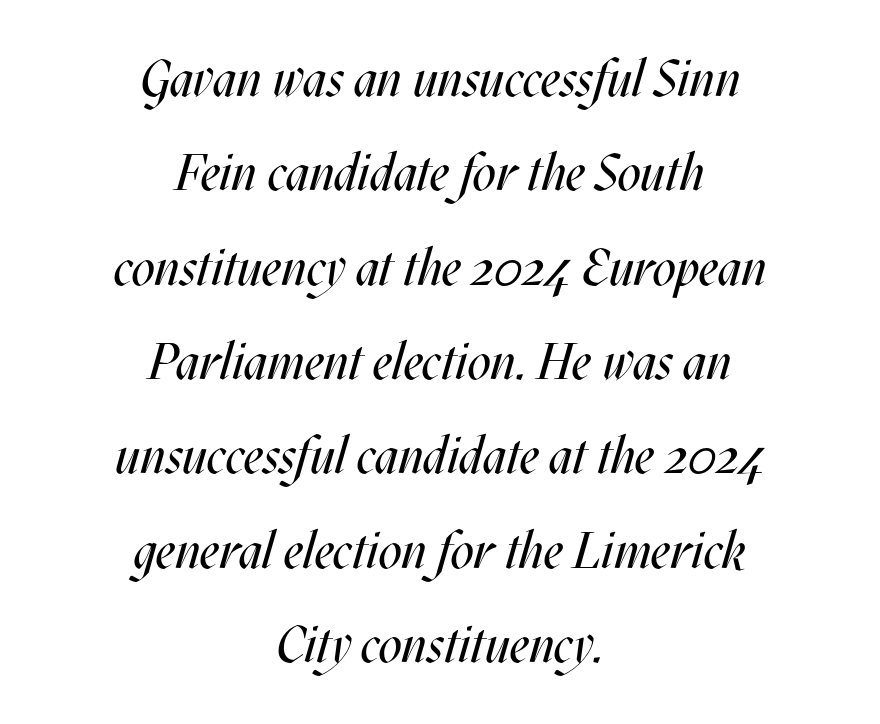
{"italic": "yes", "lean": "right", "slant_degrees": 17, "bold": "no", "weight": "regular", "width": "condensed", "stroke_contrast": "medium", "x_height": "large", "monospaced": "no", "underline": "no", "align": "center", "line_spacing_ratio": 1.85, "letter_spacing": "normal", "letter_spacing_em": 0.0, "glyph_px": 51}
